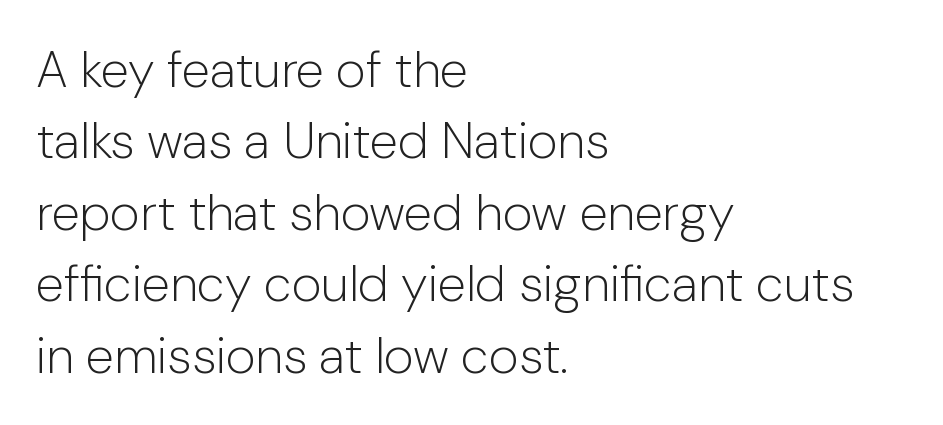
The image shows 51 px light sans-serif type, upright; set left-aligned, normal line spacing (1.4x), normal letter spacing, not underlined; low stroke contrast and a medium x-height.
